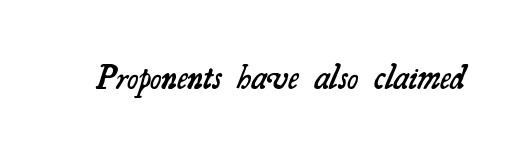
How heavy is the stroke? Medium-heavy — a semibold, shy of bold. Here the glyphs are tracked normally, forming tight word shapes. Small tapered or slab feet sit at the stroke ends, so this counts as serif. Nobody drew a line under any word here.
